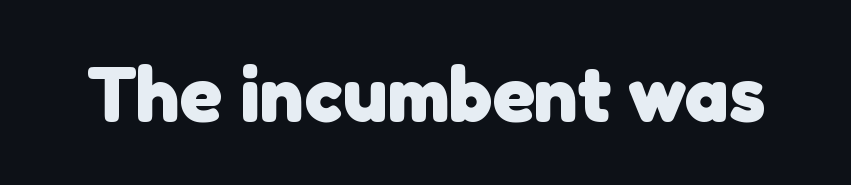
Q: Is the text bold? A: Yes.
Q: Is the typeface a serif or a sans-serif typeface? A: Sans-serif.
Q: Is the text underlined? A: No.
Q: Is the spacing between letters normal or unusually wide? A: Normal.
Q: Width (condensed, normal, or wide)? A: Normal.
Q: Stroke contrast? A: Low.
Q: x-height? A: Medium.
Q: Monospaced? A: No.
